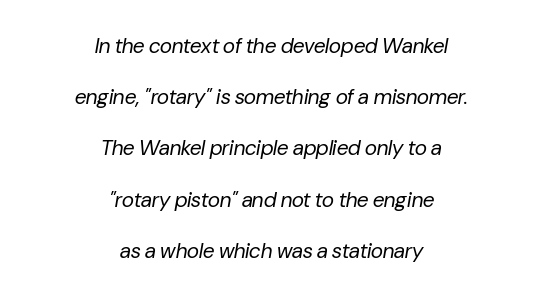
{"italic": "yes", "lean": "right", "slant_degrees": 10, "bold": "no", "underline": "no", "align": "center", "line_spacing": "loose", "line_spacing_ratio": 2.44, "letter_spacing": "normal", "letter_spacing_em": 0.0, "glyph_px": 21}
